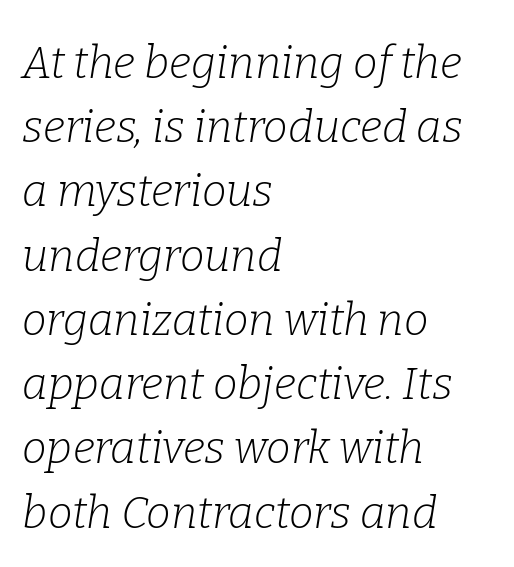
Stroke terminals: seriffed. The glyphs look as if they've been sheared to an angle. Weight: regular or lighter. Words float on clear page, feet unadorned. Spacing verdict: proportional, widths tailored to each character.
